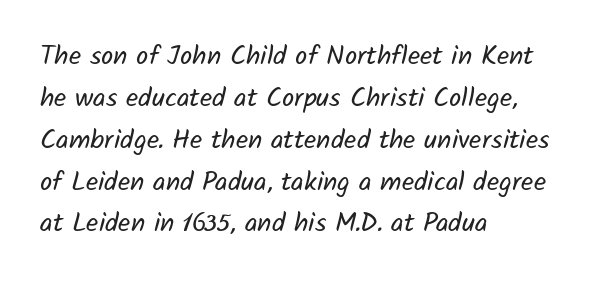
Q: Is the text bold? A: No.
Q: Is the text underlined? A: No.
Q: How is the paragraph aligned? A: Left-aligned.
Q: Is the spacing between letters normal or unusually wide? A: Normal.
Q: Is the spacing between lines tight, normal or loose? A: Normal.
